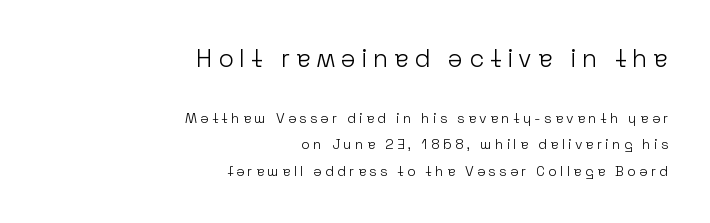
The image shows 25 px text type, upright; set right-aligned, line spacing 1.88x, unusually wide letter spacing (+0.23 em), not underlined; the first (top) block is 1.79x larger.
